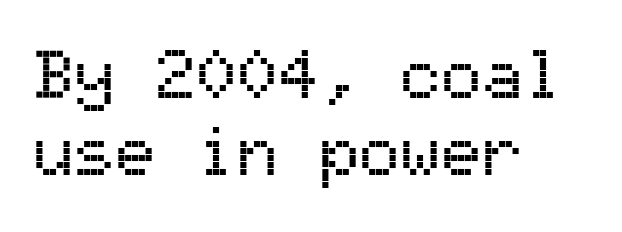
Here the designer chose a console-style face with uniform glyph widths. The area under the type is left untouched. The specimen reads as upright at a glance. Between one letter and the next there's only the usual sliver of space.
